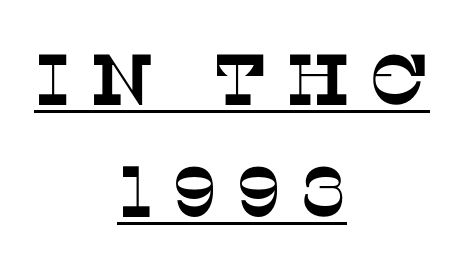
The image shows 72 px serif type; set centered, normal line spacing (1.55x), unusually wide letter spacing (+0.24 em), underlined; low stroke contrast and a large x-height.
